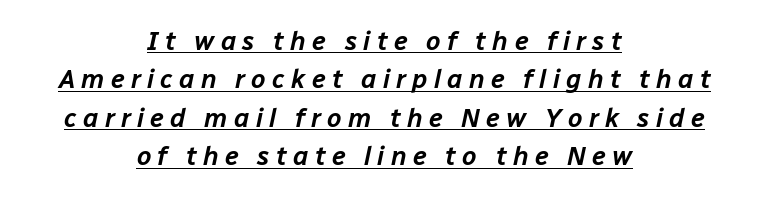
{"italic": "yes", "lean": "right", "slant_degrees": 12, "underline": "yes", "align": "center", "line_spacing": "normal", "line_spacing_ratio": 1.48, "letter_spacing": "wide", "letter_spacing_em": 0.24, "glyph_px": 26}
